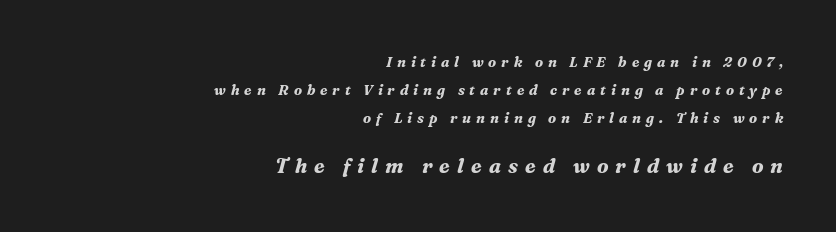
{"italic": "yes", "lean": "right", "slant_degrees": 16, "bold": "yes", "underline": "no", "align": "right", "line_spacing": "loose", "line_spacing_ratio": 1.99, "letter_spacing": "wide", "letter_spacing_em": 0.35, "larger_block": "second", "size_ratio": 1.43, "glyph_px": 20}
